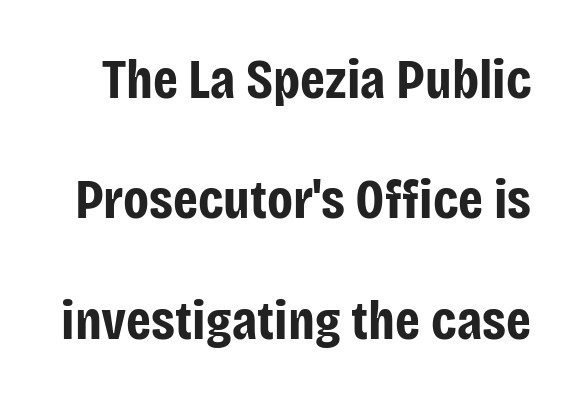
The image shows 56 px bold, condensed sans-serif type, upright; set loose line spacing (2.15x), normal letter spacing, not underlined; low stroke contrast and a large x-height.
